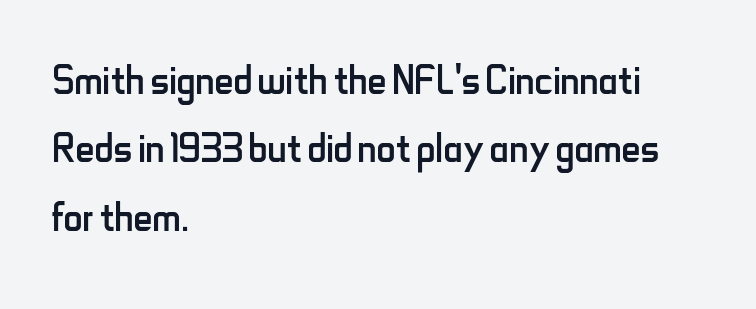
The image shows 53 px regular-weight, condensed sans-serif type, upright; set left-aligned, normal line spacing (1.29x), normal letter spacing, not underlined; low stroke contrast and a small x-height.
